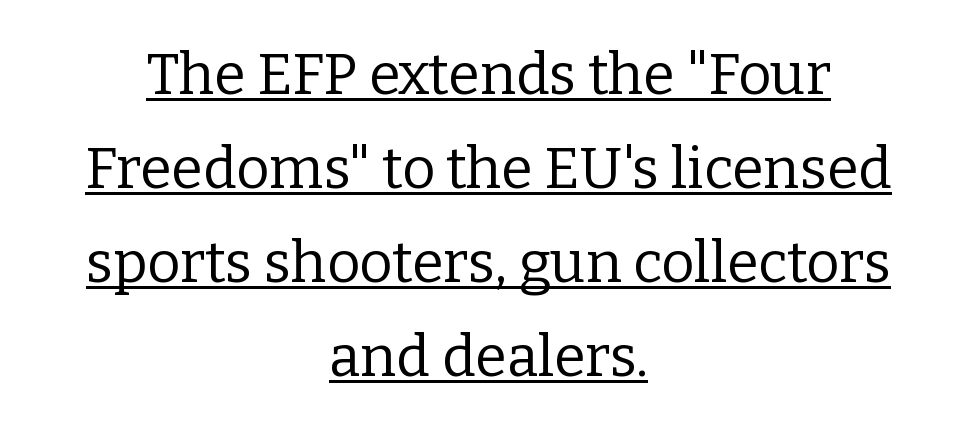
Q: Is the text bold? A: No.
Q: Is the text italic (slanted)? A: No, it is upright.
Q: Is the typeface a serif or a sans-serif typeface? A: Serif.
Q: Is the text underlined? A: Yes.
Q: How is the paragraph aligned? A: Centered.
Q: Is the spacing between letters normal or unusually wide? A: Normal.
Q: Is the spacing between lines tight, normal or loose? A: Normal.
Q: Width (condensed, normal, or wide)? A: Normal.
Q: Stroke contrast? A: Low.
Q: x-height? A: Medium.
Q: Monospaced? A: No.
